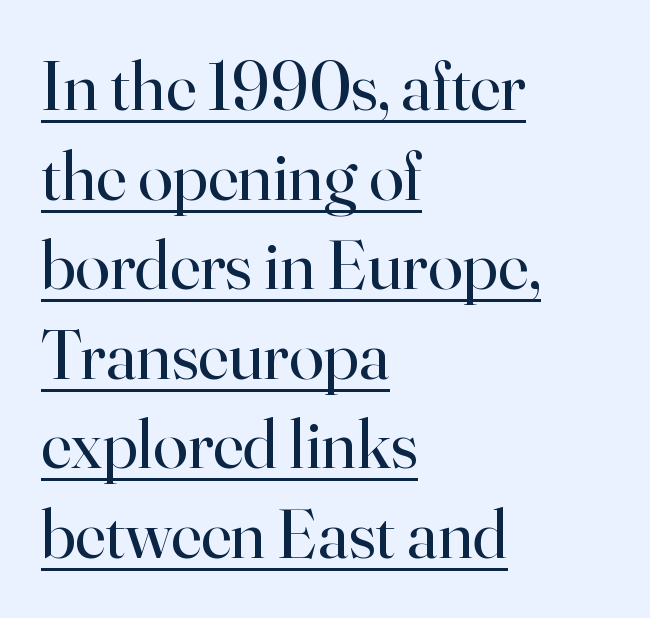
The image shows 70 px regular-weight serif type, upright; set left-aligned, normal line spacing (1.28x), normal letter spacing, underlined; high stroke contrast and a small x-height.
